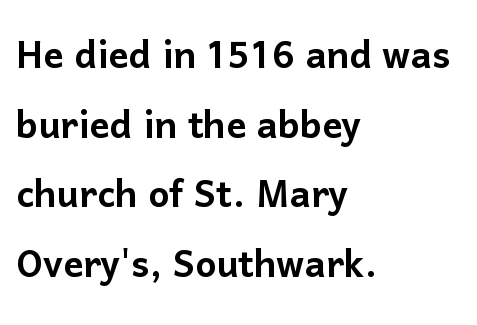
{"serif": "no", "italic": "no", "width": "normal", "stroke_contrast": "low", "x_height": "medium", "monospaced": "no", "underline": "no", "align": "left", "line_spacing": "normal", "line_spacing_ratio": 1.42, "letter_spacing": "normal", "letter_spacing_em": 0.0, "glyph_px": 49}
